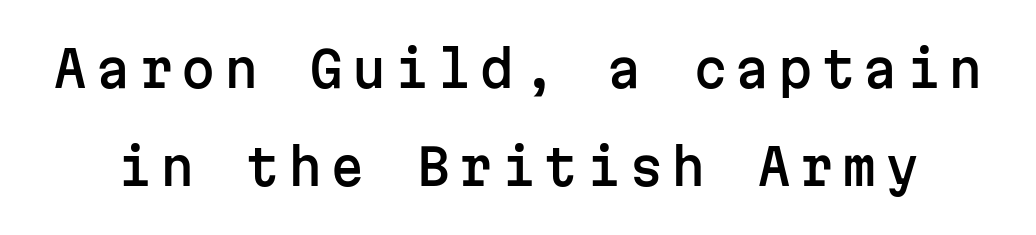
The image shows 49 px sans-serif type, upright, monospaced; set loose line spacing (1.99x), not underlined; low stroke contrast and a medium x-height.
